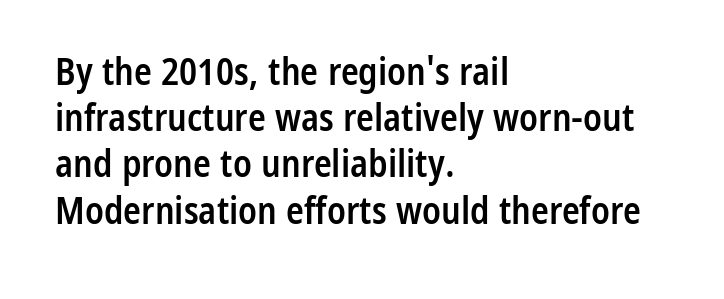
Serif or sans? Sans — the stroke terminals are bare. Line spacing here is normal. A roman cut, with each character standing at attention. Strokes here are thickened, but only to semibold level.
